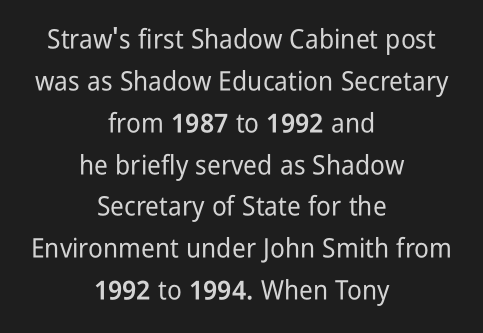
Q: Is the text italic (slanted)? A: No, it is upright.
Q: Is the text underlined? A: No.
Q: How is the paragraph aligned? A: Centered.
Q: Is the spacing between letters normal or unusually wide? A: Normal.
Q: Is the spacing between lines tight, normal or loose? A: Normal.
